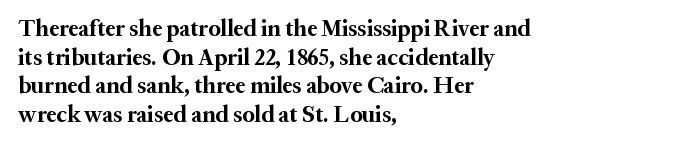
Q: Is the text bold? A: Yes.
Q: Is the text italic (slanted)? A: No, it is upright.
Q: Is the text underlined? A: No.
Q: How is the paragraph aligned? A: Left-aligned.
Q: Is the spacing between letters normal or unusually wide? A: Normal.
Q: Is the spacing between lines tight, normal or loose? A: Normal.
